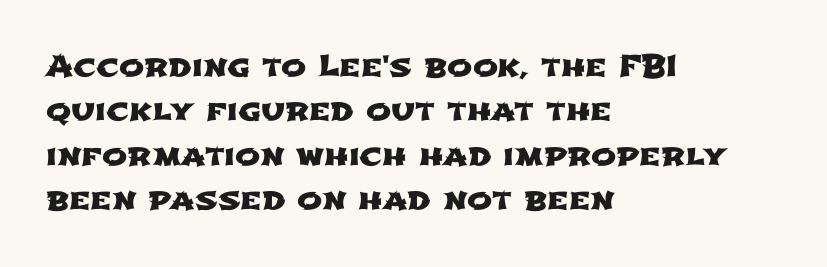
The image shows 30 px wide sans-serif type; set left-aligned, normal line spacing (1.48x), normal letter spacing, not underlined; low stroke contrast and a medium x-height.
